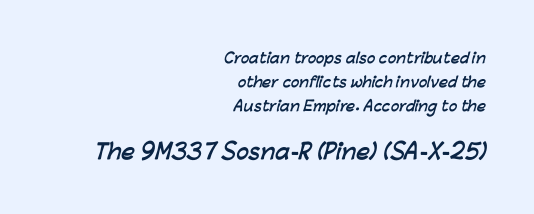
{"bold": "yes", "underline": "no", "align": "right", "line_spacing_ratio": 1.71, "letter_spacing": "normal", "letter_spacing_em": 0.0, "larger_block": "second", "size_ratio": 1.5, "glyph_px": 21}
